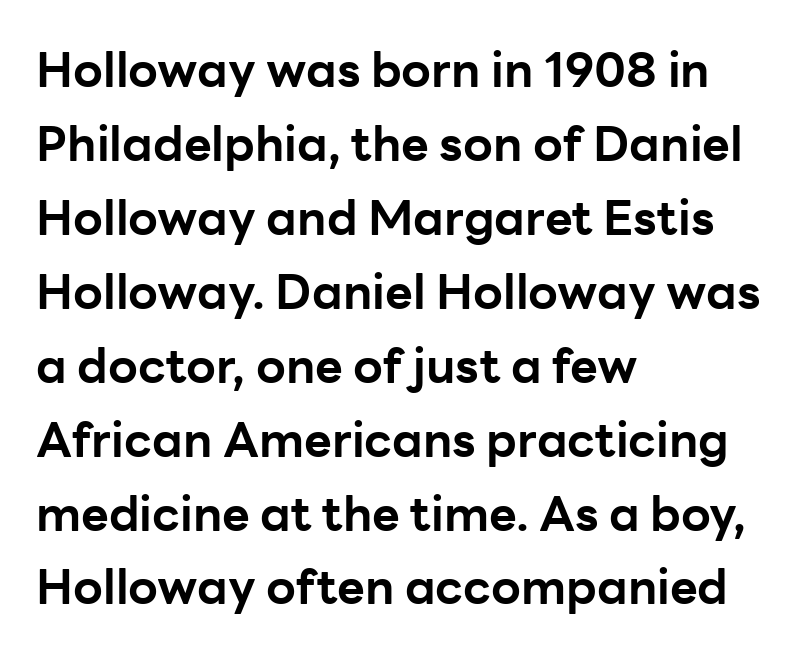
A clean baseline with only descenders dipping below it. Notice how descenders clear the ascenders below comfortably — that's standard leading. Typesetter's note: full bold, strokes at maximum text heaviness. Alignment: flush left.
